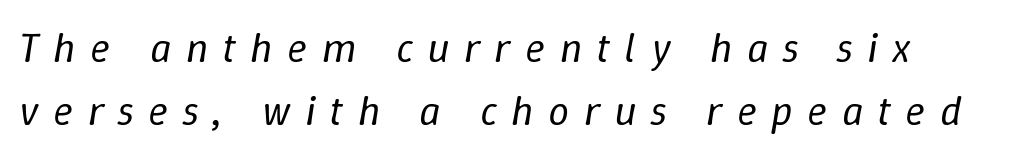
The image shows 42 px regular-weight type, italic (leaning right); set normal line spacing (1.5x), unusually wide letter spacing (+0.34 em), not underlined; low stroke contrast and a medium x-height.
